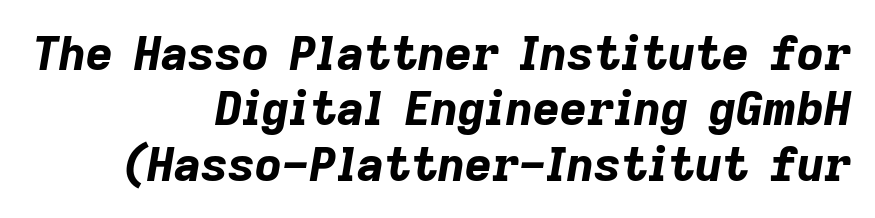
{"italic": "yes", "lean": "right", "slant_degrees": 9, "bold": "yes", "weight": "bold", "width": "normal", "stroke_contrast": "low", "x_height": "medium", "monospaced": "no", "underline": "no", "align": "right", "line_spacing_ratio": 1.18, "letter_spacing": "normal", "letter_spacing_em": 0.0, "glyph_px": 47}
